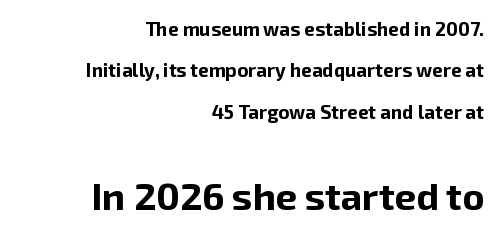
The image shows 38 px bold sans-serif type, upright; set right-aligned, loose line spacing (2.18x), normal letter spacing, not underlined; the second (bottom) block is 2.0x larger; low stroke contrast and a medium x-height.
